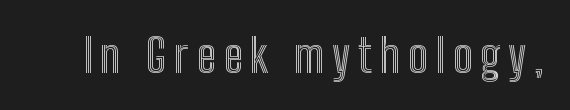
The image shows 46 px condensed type, upright; set not underlined; a medium x-height.
